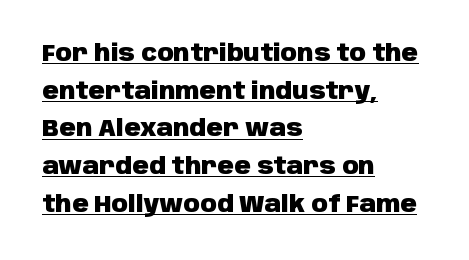
The image shows 23 px bold type, upright; set left-aligned, normal line spacing (1.64x), normal letter spacing, underlined.
